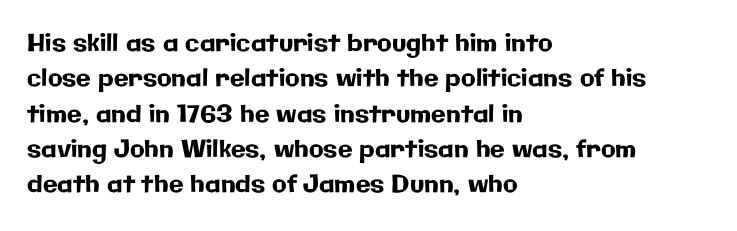
The passage shown stacks its lines at a standard gap. No extra tracking has been applied to these lines. Compared with a centered layout, this one pins lines to the left instead. The area under the type is left untouched. When letters stand straight like this, we call the style roman or upright.
